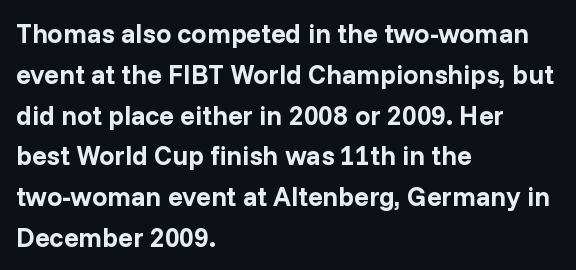
{"italic": "no", "bold": "yes", "underline": "no", "align": "left", "line_spacing": "normal", "line_spacing_ratio": 1.51, "letter_spacing": "normal", "letter_spacing_em": 0.0, "glyph_px": 27}
